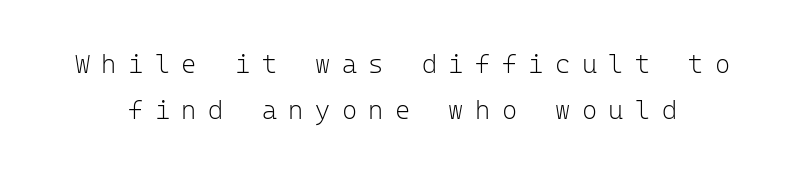
The image shows 26 px text type, upright; set line spacing 1.76x, unusually wide letter spacing (+0.44 em), not underlined.
